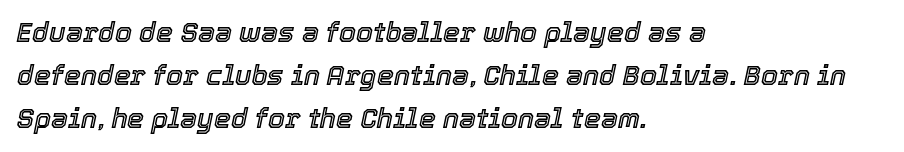
Check the space under the baseline: it is left empty. Notice how the passage keeps a crisp vertical edge on the left only. Every character sits at an angle, as italics do. These lines keep a tight, regular rhythm from letter to letter. Evenly set lines give the paragraph a standard silhouette.
